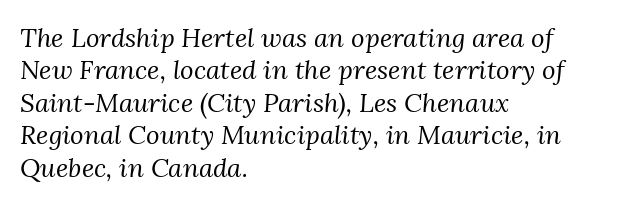
{"italic": "yes", "lean": "right", "slant_degrees": 3, "bold": "no", "underline": "no", "align": "left", "line_spacing": "normal", "line_spacing_ratio": 1.25, "letter_spacing": "normal", "letter_spacing_em": 0.0, "glyph_px": 26}
